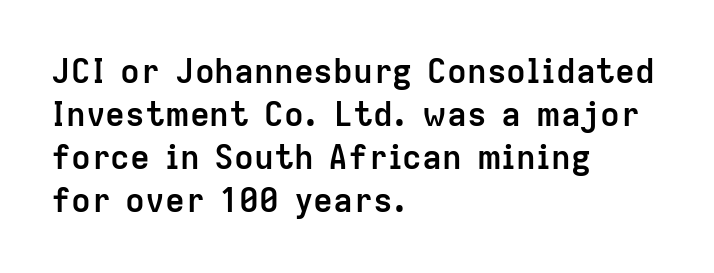
{"serif": "no", "italic": "no", "bold": "yes", "weight": "semibold", "width": "normal", "stroke_contrast": "low", "x_height": "medium", "monospaced": "no", "underline": "no", "align": "left", "line_spacing": "normal", "line_spacing_ratio": 1.3, "letter_spacing": "normal", "letter_spacing_em": 0.0, "glyph_px": 33}
